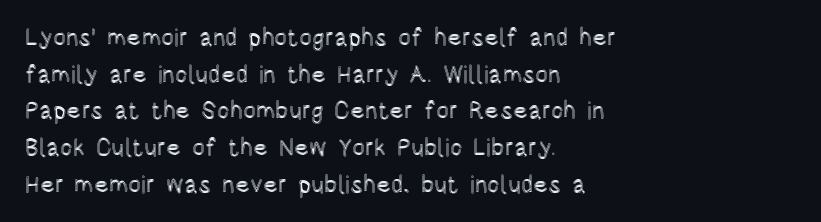
Unlike italic type, these characters show no tilt at all. Glyph-to-glyph distance matches everyday printed text. The line-height multiplier appears to be the usual default. The rag falls on the right side of this text block.
